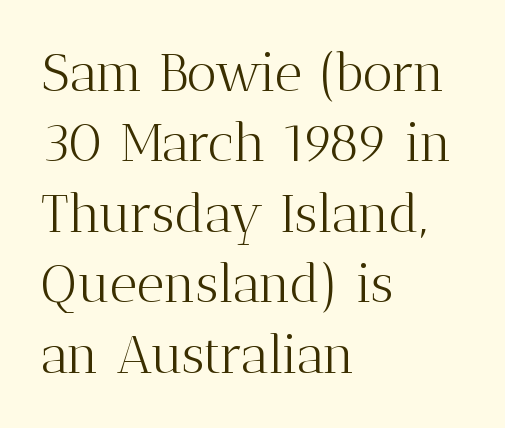
Q: Is the text bold? A: No.
Q: Is the text italic (slanted)? A: No, it is upright.
Q: Is the typeface a serif or a sans-serif typeface? A: Serif.
Q: Is the text underlined? A: No.
Q: How is the paragraph aligned? A: Left-aligned.
Q: Is the spacing between letters normal or unusually wide? A: Normal.
Q: Is the spacing between lines tight, normal or loose? A: Normal.
Q: Width (condensed, normal, or wide)? A: Normal.
Q: Stroke contrast? A: Medium.
Q: x-height? A: Medium.
Q: Monospaced? A: No.
